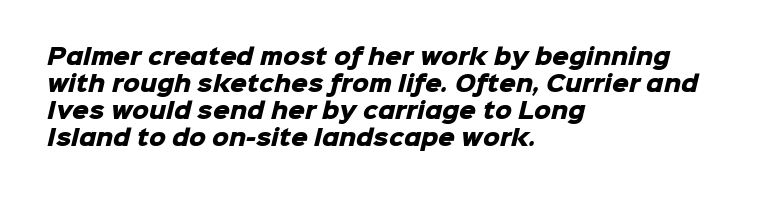
The face used here has the dense, thick strokes of a bold. Typeset ragged right — the left edge is the straight one. Compared with typical paragraphs, the rows here are spaced about the same. Standard letterfit; no display-style spreading of the glyphs. A bare baseline throughout the passage.
